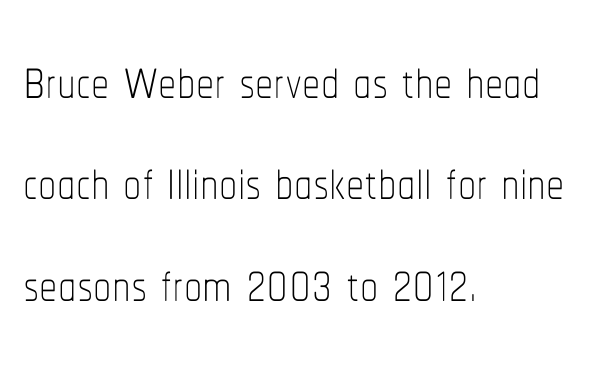
Weight class: somewhere from thin through regular. Rule under the text: the space is simply empty. Successive baselines arrive at the customary interval. Notice how the passage keeps a crisp vertical edge on the left only. Looks like regular typesetting: each glyph gets only the width it needs.
